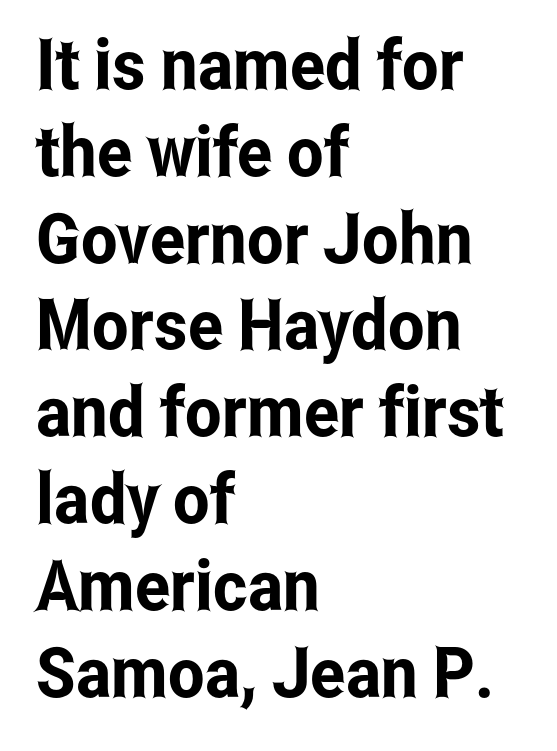
Q: Is the text italic (slanted)? A: No, it is upright.
Q: Is the typeface a serif or a sans-serif typeface? A: Sans-serif.
Q: Is the text underlined? A: No.
Q: How is the paragraph aligned? A: Left-aligned.
Q: Is the spacing between letters normal or unusually wide? A: Normal.
Q: Width (condensed, normal, or wide)? A: Condensed.
Q: Stroke contrast? A: Low.
Q: x-height? A: Medium.
Q: Monospaced? A: No.
